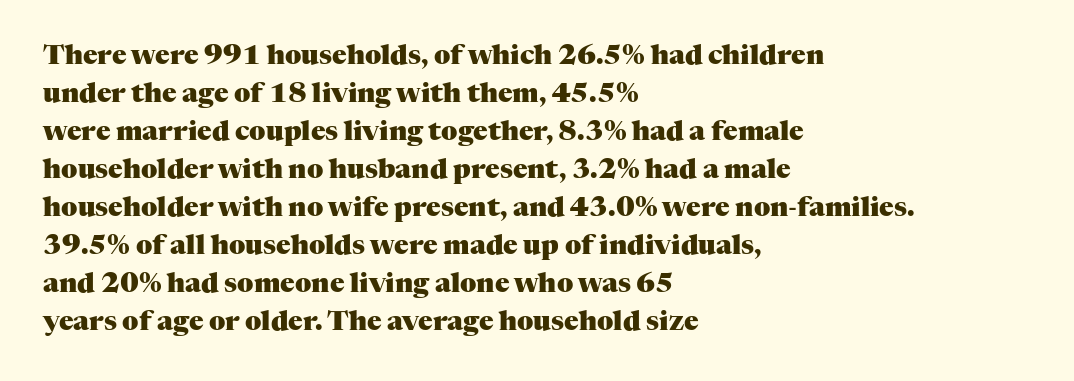
Q: Is the text bold? A: Yes.
Q: Is the text italic (slanted)? A: No, it is upright.
Q: Is the text underlined? A: No.
Q: How is the paragraph aligned? A: Left-aligned.
Q: Is the spacing between letters normal or unusually wide? A: Normal.
Q: Is the spacing between lines tight, normal or loose? A: Normal.
